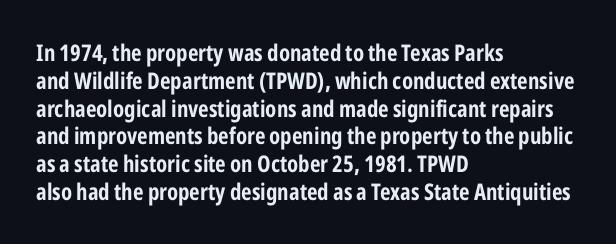
Short and long lines alike share a common starting point at left. Unlike italic type, these characters show no tilt at all. The passage shown is emphatically bold. The face used here is rendered with its standard letterfit. The space beneath each line is pristine and unruled.
